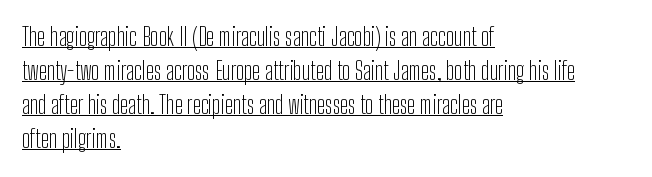
The image shows 24 px text type, upright; set left-aligned, normal line spacing (1.42x), normal letter spacing, underlined.
